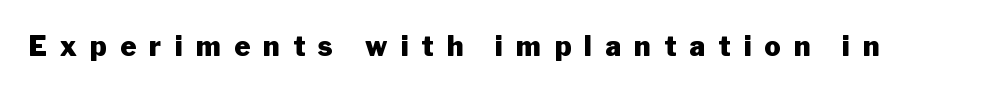
{"italic": "no", "bold": "yes", "underline": "no", "letter_spacing": "wide", "letter_spacing_em": 0.49, "glyph_px": 27}
